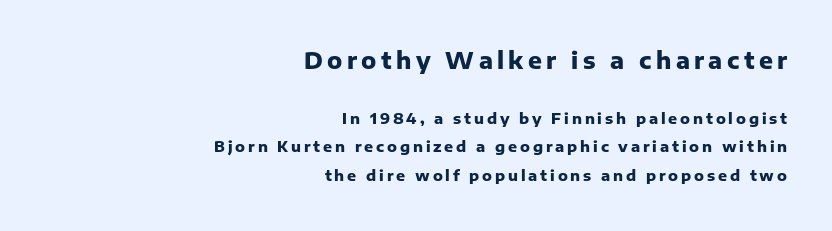
The image shows 23 px bold type, upright; set right-aligned, loose line spacing (1.92x), not underlined; the first (top) block is 1.53x larger.
